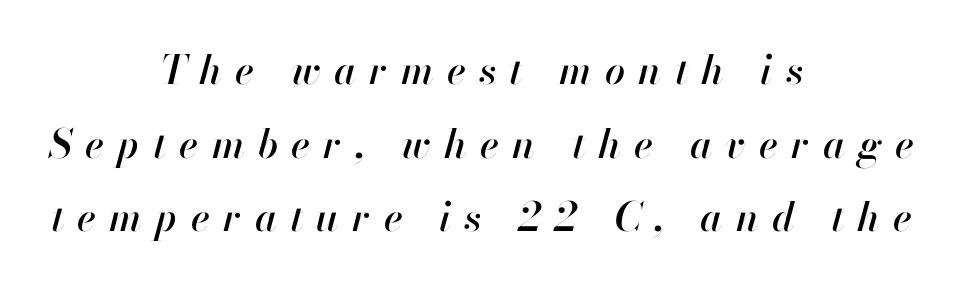
{"italic": "yes", "lean": "right", "slant_degrees": 13, "width": "normal", "stroke_contrast": "high", "x_height": "small", "monospaced": "no", "underline": "no", "align": "center", "line_spacing_ratio": 1.84, "letter_spacing": "wide", "letter_spacing_em": 0.33, "glyph_px": 40}
